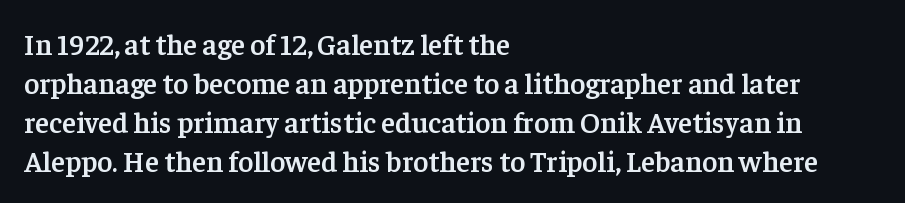
Letters rest on an invisible, unmarked baseline. Compared with a centered layout, this one pins lines to the left instead. The letters are semibold — heavier than regular but short of a full bold. If you drew a line through each stem, it would be perfectly vertical. Here the designer chose a conventional face with non-uniform glyph widths. Letter spacing: default.
